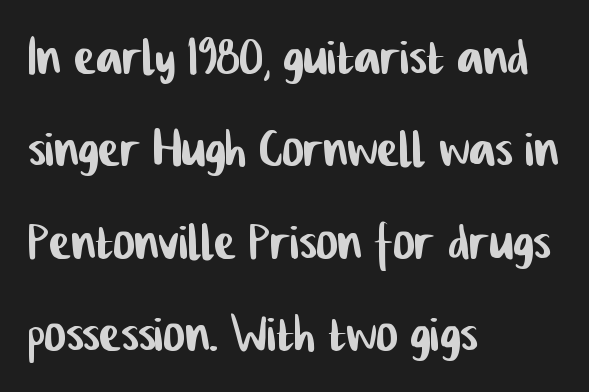
Each letter keeps its own natural width here, so spacing adapts to shape. Short and long lines alike share a common starting point at left. The characters display no serif detailing; their extremities are plain. Letter spacing: default. The rows are spaced the way most documents space them. The foot of each line stays bare and open.
